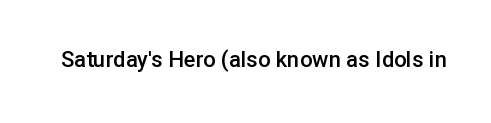
There is no visible air inserted between adjacent glyphs. The characters look somewhat weighty, a semibold short of true bold. Check the space under the baseline: it is left empty. Ascenders rise straight up at ninety degrees.
